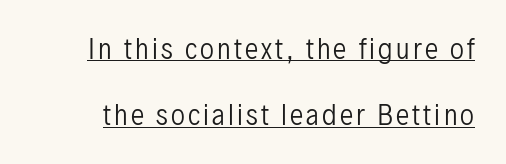
{"italic": "no", "bold": "no", "underline": "yes", "line_spacing": "loose", "line_spacing_ratio": 2.45, "glyph_px": 27}
